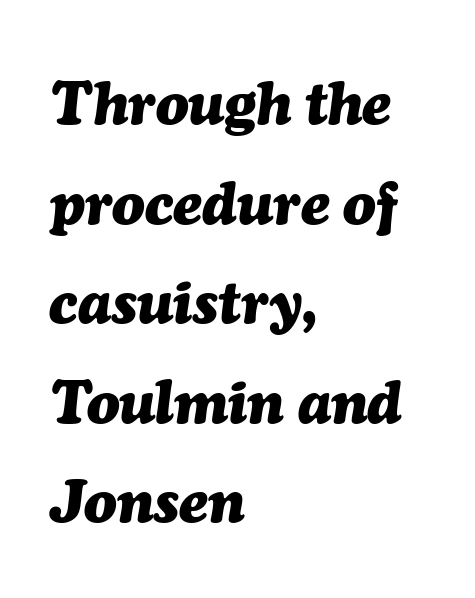
How would I describe the line gaps? Plain and ordinary. The tracking reads as untouched default to a designer's eye. Every row of glyphs begins at an identical x-position on the left. Proportional: the letters do not fall into vertical columns. There's an unmistakable incline to the writing here. Strokes here are thick enough to call this a true bold.
